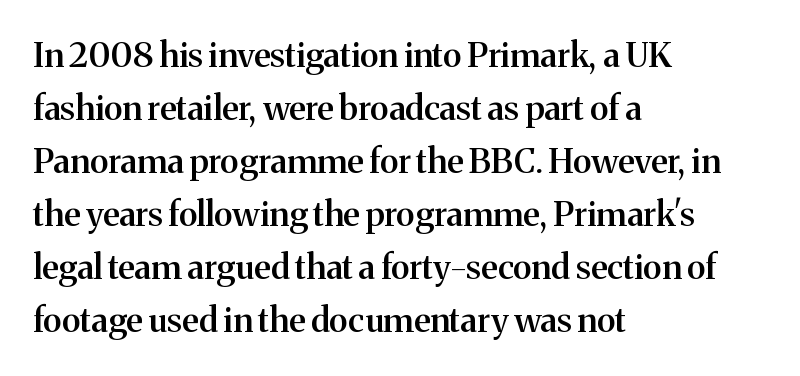
The image shows 34 px semibold serif type, upright; set left-aligned, normal line spacing (1.56x), normal letter spacing, not underlined; medium stroke contrast and a medium x-height.
